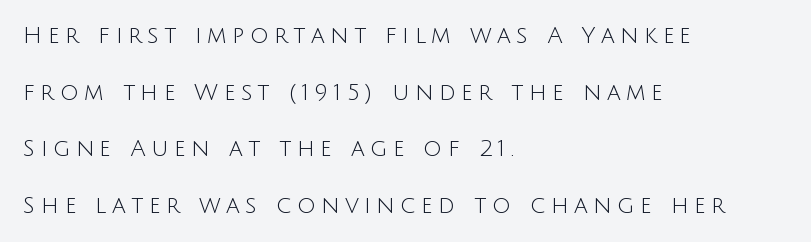
Check the space under the baseline: it is left empty. The type is letterspaced generously, with wide tracking. Characters remain perfectly vertical along every line. These glyphs show unthickened strokes, regular width or finer. Horizontally, the lines are justified to the leading edge only.
